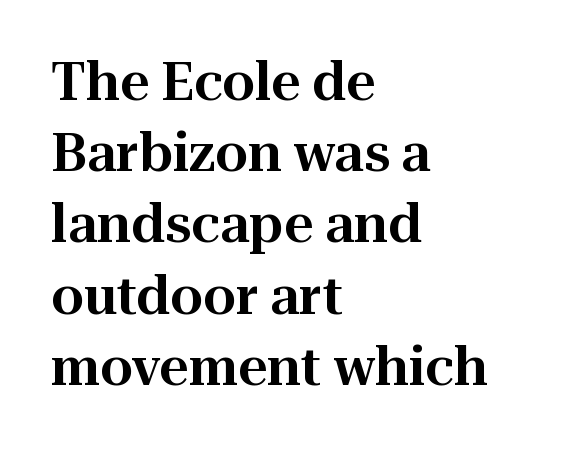
Q: Is the text italic (slanted)? A: No, it is upright.
Q: Is the typeface a serif or a sans-serif typeface? A: Serif.
Q: Is the text underlined? A: No.
Q: How is the paragraph aligned? A: Left-aligned.
Q: Is the spacing between letters normal or unusually wide? A: Normal.
Q: Is the spacing between lines tight, normal or loose? A: Normal.
Q: Width (condensed, normal, or wide)? A: Normal.
Q: Stroke contrast? A: High.
Q: x-height? A: Medium.
Q: Monospaced? A: No.
